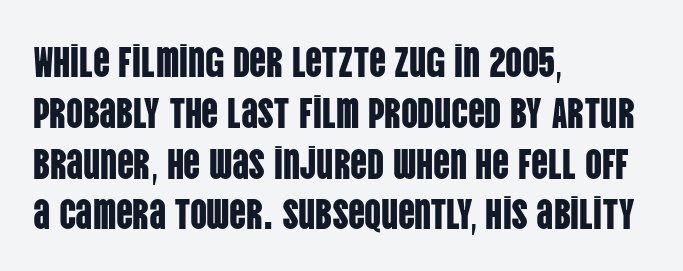
Q: Is the text italic (slanted)? A: No, it is upright.
Q: Is the typeface a serif or a sans-serif typeface? A: Sans-serif.
Q: Is the text underlined? A: No.
Q: How is the paragraph aligned? A: Left-aligned.
Q: Is the spacing between letters normal or unusually wide? A: Normal.
Q: Width (condensed, normal, or wide)? A: Condensed.
Q: Stroke contrast? A: Low.
Q: x-height? A: Large.
Q: Monospaced? A: No.
